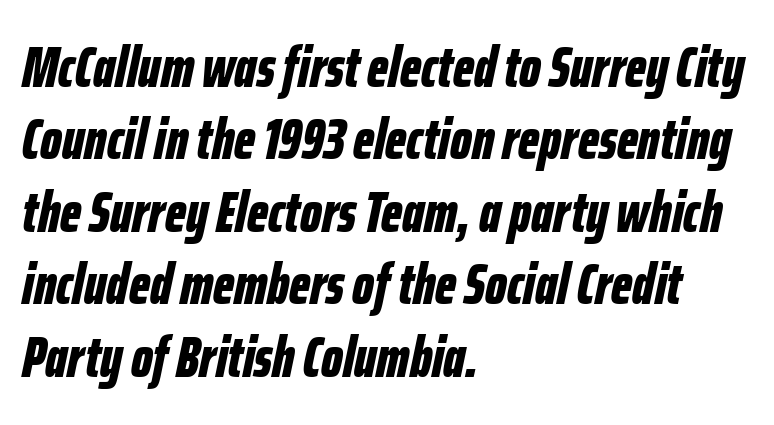
Any mark beneath the type? The region is blank. When letters slant like this, we call the style italic. No extra tracking has been applied to these lines. Line beginnings align vertically; line endings do not. Regular leading.
